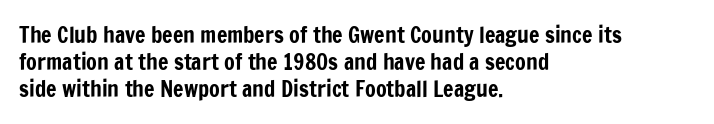
The image shows 22 px text type, upright; set left-aligned, line spacing 1.22x, normal letter spacing, not underlined.
